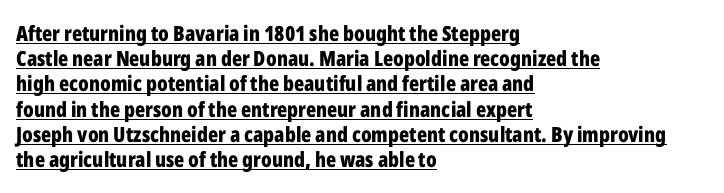
The image shows 21 px bold type, upright; set left-aligned, line spacing 1.2x, normal letter spacing, underlined.
